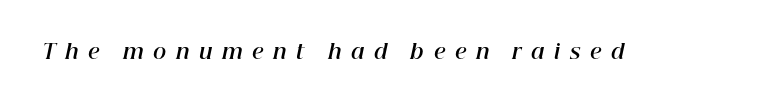
The tracking reads as deliberately expanded to a designer's eye. The specimen omits any rule beneath the text block's lines. The letters are slanted; this is an italic face. Stroke thickness is high; the sample reads as a true bold.
